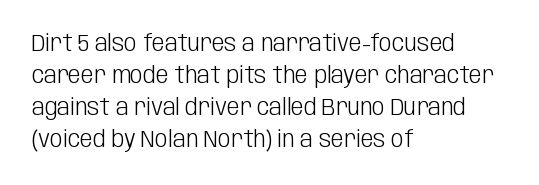
Q: Is the text bold? A: No.
Q: Is the text italic (slanted)? A: No, it is upright.
Q: Is the text underlined? A: No.
Q: How is the paragraph aligned? A: Left-aligned.
Q: Is the spacing between letters normal or unusually wide? A: Normal.
Q: Is the spacing between lines tight, normal or loose? A: Normal.
